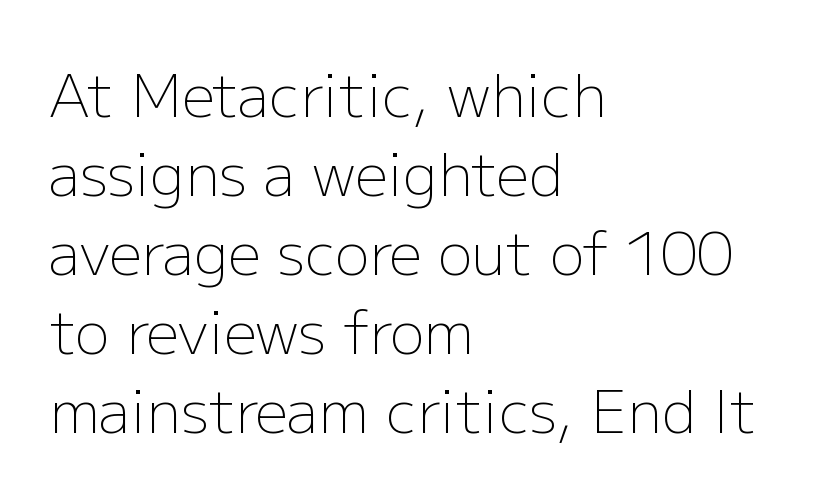
The image shows 58 px light sans-serif type, upright; set left-aligned, normal line spacing (1.36x), normal letter spacing, not underlined; low stroke contrast and a medium x-height.
